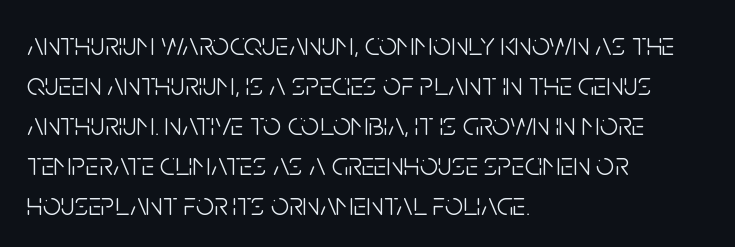
The cut favours lightness, reaching ordinary text weight at its darkest. Alignment: flush left. Note the varied advance widths — an 'i' is clearly narrower than an 'm'. Only glyphs here, with clear space below each row.
